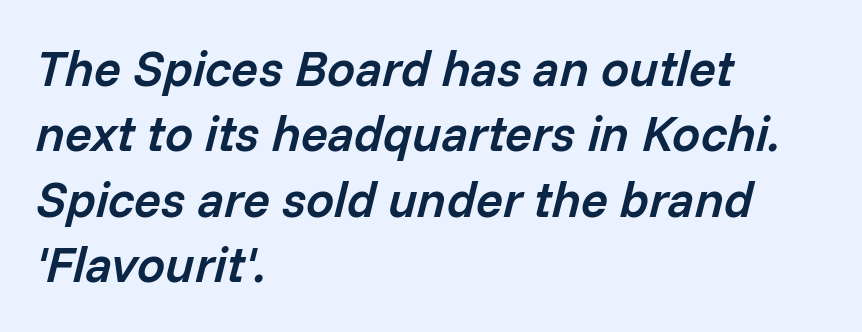
The rendering uses a moderate line-height, typical for paragraphs. Style check: oblique. How heavy is the stroke? Medium-heavy — a semibold, shy of bold. The type is set solid horizontally, with unmodified tracking. Visually the block forms a straight wall on the left and a jagged coastline on the right.
